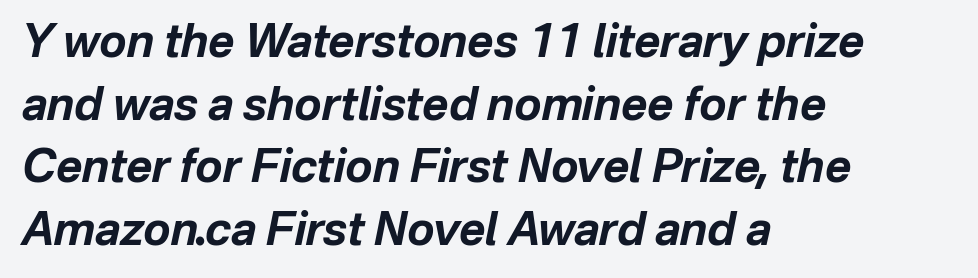
The image shows 45 px bold type, italic (leaning right); set left-aligned, normal line spacing (1.39x), normal letter spacing, not underlined; low stroke contrast and a medium x-height.
